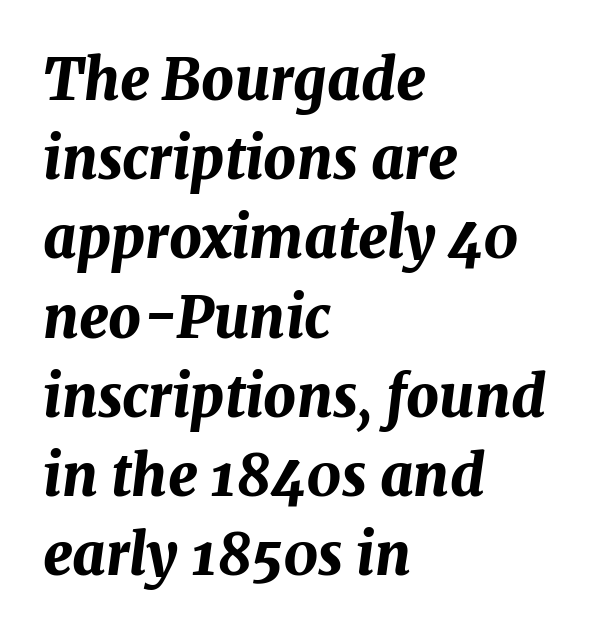
Q: Is the text bold? A: Yes.
Q: Is the text italic (slanted)? A: Yes, it leans right by about 7 degrees.
Q: Is the text underlined? A: No.
Q: How is the paragraph aligned? A: Left-aligned.
Q: Is the spacing between letters normal or unusually wide? A: Normal.
Q: Is the spacing between lines tight, normal or loose? A: Normal.
Q: Width (condensed, normal, or wide)? A: Normal.
Q: Stroke contrast? A: Medium.
Q: x-height? A: Medium.
Q: Monospaced? A: No.
